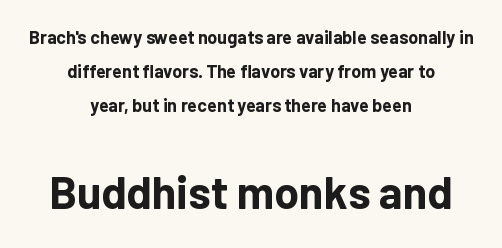
The image shows 45 px bold sans-serif type, upright; set centered, line spacing 1.88x, normal letter spacing, not underlined; the second (bottom) block is 2.5x larger; low stroke contrast and a medium x-height.
